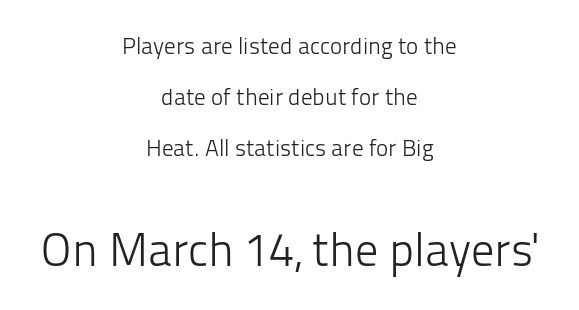
In terms of letterform style, serifs are entirely absent. The space directly below the letters is spotless. Honestly, the letter spacing is just normal — you wouldn't notice it. A typesetter would call this proportional, since set widths differ per character.
